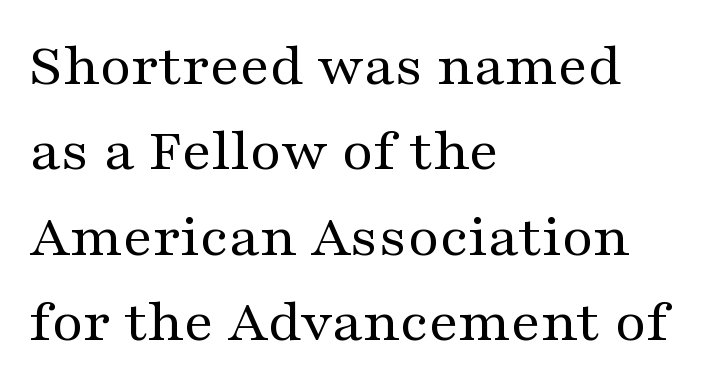
{"serif": "yes", "italic": "no", "bold": "no", "weight": "regular", "width": "wide", "stroke_contrast": "medium", "x_height": "medium", "monospaced": "no", "underline": "no", "align": "left", "line_spacing": "normal", "line_spacing_ratio": 1.4, "letter_spacing": "normal", "letter_spacing_em": 0.0, "glyph_px": 61}
